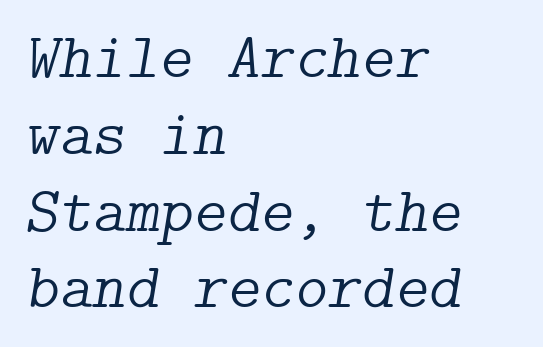
{"serif": "yes", "italic": "yes", "lean": "right", "slant_degrees": 9, "bold": "no", "weight": "light", "width": "normal", "stroke_contrast": "low", "x_height": "medium", "underline": "no", "align": "left", "line_spacing_ratio": 1.2, "letter_spacing": "normal", "letter_spacing_em": 0.0, "glyph_px": 64}
